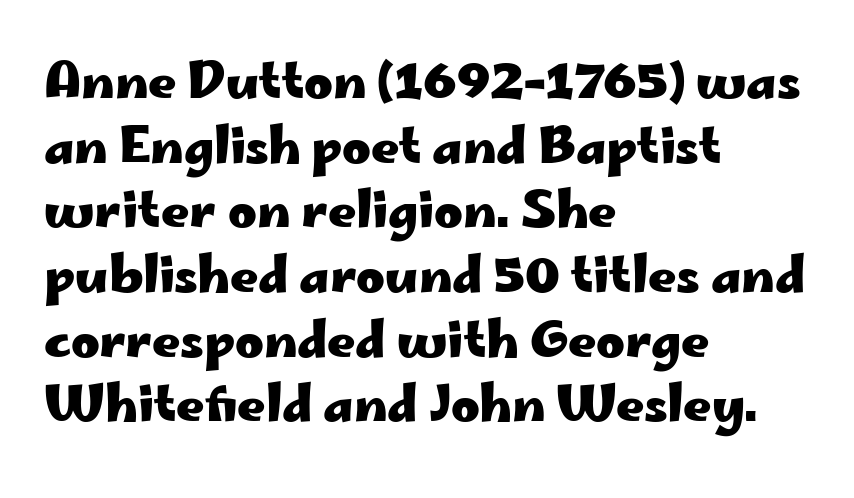
Letters rest on an invisible, unmarked baseline. Notice how the stems are strictly vertical — no italics here. Left-aligned paragraph, ragged on the right. These lines are rendered in a variable-pitch font. Regular leading. This rendering employs a face without finishing strokes, i.e., a sans-serif.
